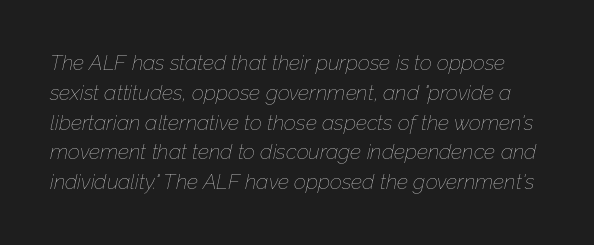
Q: Is the text bold? A: No.
Q: Is the text italic (slanted)? A: Yes, it leans right by about 12 degrees.
Q: Is the text underlined? A: No.
Q: Is the spacing between letters normal or unusually wide? A: Normal.
Q: Is the spacing between lines tight, normal or loose? A: Normal.
